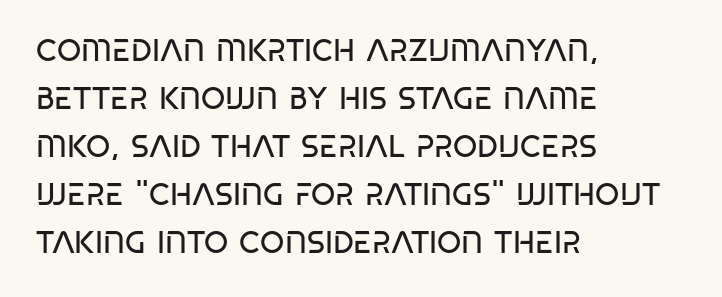
Q: Is the text bold? A: No.
Q: Is the text italic (slanted)? A: No, it is upright.
Q: Is the typeface a serif or a sans-serif typeface? A: Sans-serif.
Q: Is the text underlined? A: No.
Q: How is the paragraph aligned? A: Left-aligned.
Q: Is the spacing between letters normal or unusually wide? A: Normal.
Q: Is the spacing between lines tight, normal or loose? A: Normal.
Q: Width (condensed, normal, or wide)? A: Condensed.
Q: Stroke contrast? A: Low.
Q: x-height? A: Large.
Q: Monospaced? A: No.
